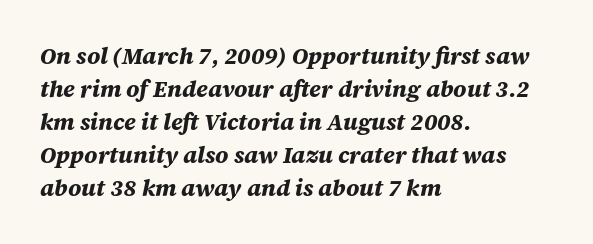
Q: Is the text bold? A: Yes.
Q: Is the text italic (slanted)? A: Yes, it leans right by about 12 degrees.
Q: Is the text underlined? A: No.
Q: How is the paragraph aligned? A: Left-aligned.
Q: Is the spacing between letters normal or unusually wide? A: Normal.
Q: Is the spacing between lines tight, normal or loose? A: Normal.
